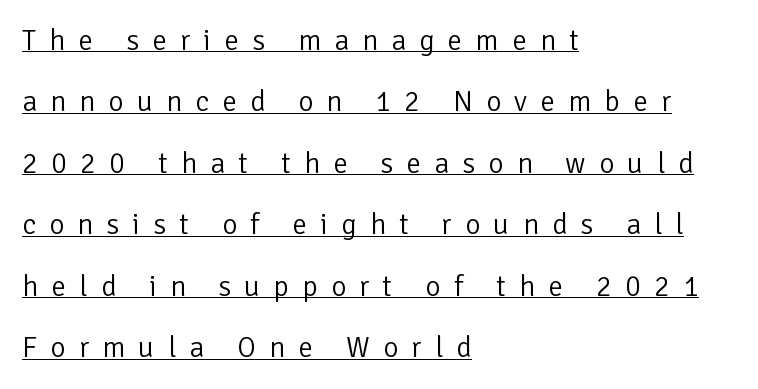
This rendering widens character spacing well past its baseline value. Designer's note — italics off, roman on. Unbolded letterforms with no extra heft. Students, observe: this is what heavily led, spacious text looks like. Proportional: the letters do not fall into vertical columns. Quick note: underline on.
